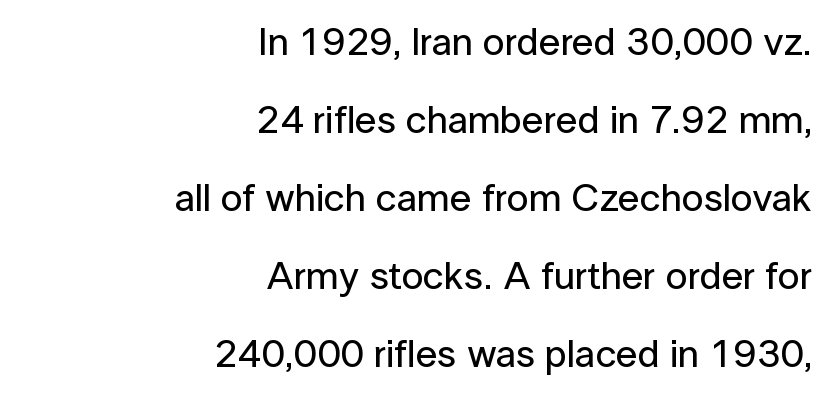
The image shows 39 px sans-serif type, upright; set right-aligned, loose line spacing (2.0x), normal letter spacing, not underlined; low stroke contrast and a medium x-height.
